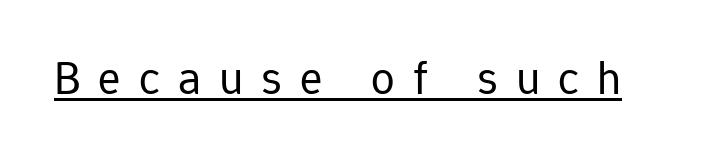
Q: Is the text bold? A: No.
Q: Is the text italic (slanted)? A: No, it is upright.
Q: Is the typeface a serif or a sans-serif typeface? A: Sans-serif.
Q: Is the text underlined? A: Yes.
Q: Is the spacing between letters normal or unusually wide? A: Unusually wide.
Q: Width (condensed, normal, or wide)? A: Normal.
Q: Stroke contrast? A: Low.
Q: x-height? A: Medium.
Q: Monospaced? A: No.
